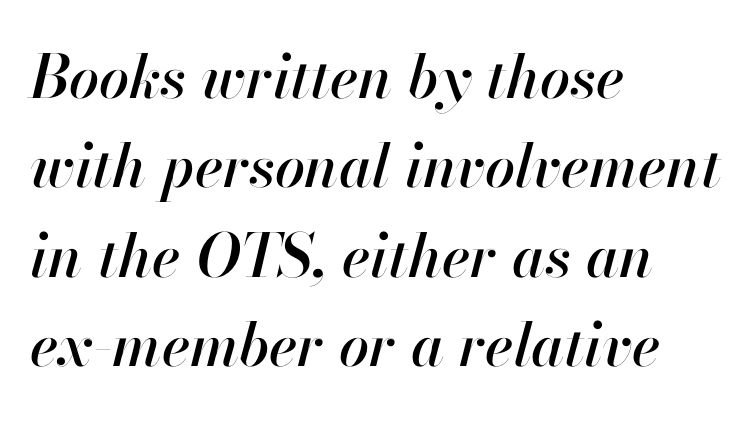
Looks like regular typesetting: each glyph gets only the width it needs. A classic flush-left, rag-right setting is used for this passage. This block has exactly the height ordinary leading produces. Check under the words: just untouched page.
